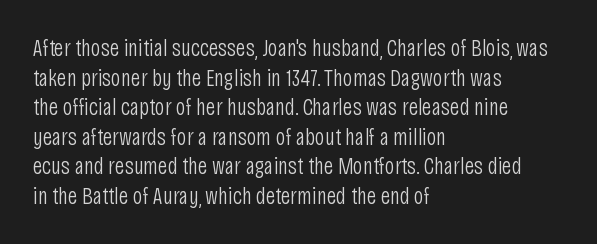
Words appear dense and cohesive because spacing is normal. Stem width sits at or under what a default text font uses. Honestly, there is no underline to notice here at all. The lettering stays uniformly vertical, giving the passage a roman look.
